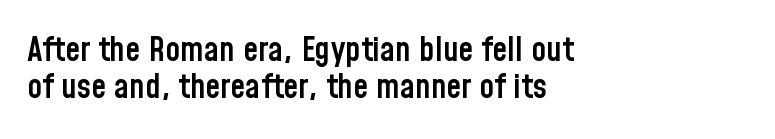
Q: Is the text bold? A: Semi-bold.
Q: Is the text italic (slanted)? A: No, it is upright.
Q: Is the typeface a serif or a sans-serif typeface? A: Sans-serif.
Q: Is the text underlined? A: No.
Q: How is the paragraph aligned? A: Left-aligned.
Q: Is the spacing between letters normal or unusually wide? A: Normal.
Q: Is the spacing between lines tight, normal or loose? A: Tight.
Q: Width (condensed, normal, or wide)? A: Condensed.
Q: Stroke contrast? A: Low.
Q: x-height? A: Medium.
Q: Monospaced? A: No.
